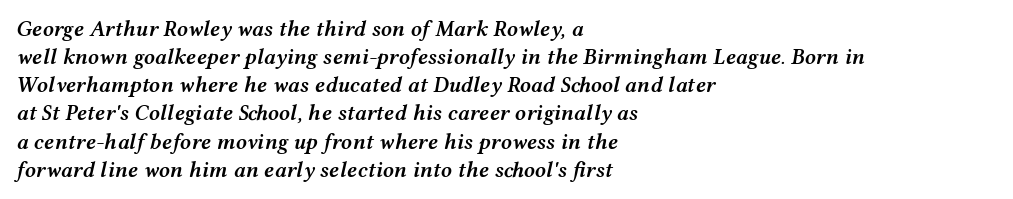
No word sits above an underline. Slightly chunky letters — semibold, I'd say, not full bold. Is the letter spacing exaggerated? No — it looks like the ordinary default. Line spacing here is normal. Is the block centered? No — it sits flush against the left margin.
